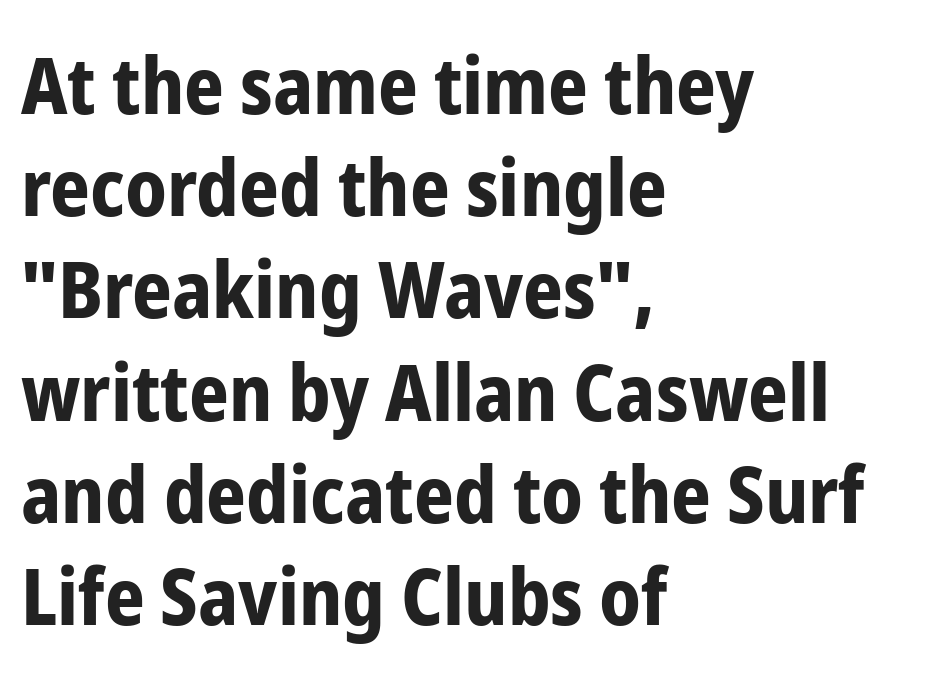
Q: Is the text bold? A: Yes.
Q: Is the text italic (slanted)? A: No, it is upright.
Q: Is the typeface a serif or a sans-serif typeface? A: Sans-serif.
Q: Is the text underlined? A: No.
Q: How is the paragraph aligned? A: Left-aligned.
Q: Is the spacing between letters normal or unusually wide? A: Normal.
Q: Is the spacing between lines tight, normal or loose? A: Normal.
Q: Width (condensed, normal, or wide)? A: Condensed.
Q: Stroke contrast? A: Low.
Q: x-height? A: Medium.
Q: Monospaced? A: No.
